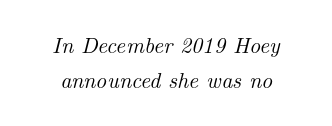
Q: Is the text italic (slanted)? A: Yes, it leans right by about 14 degrees.
Q: Is the text underlined? A: No.
Q: Is the spacing between letters normal or unusually wide? A: Normal.
Q: Is the spacing between lines tight, normal or loose? A: Normal.
